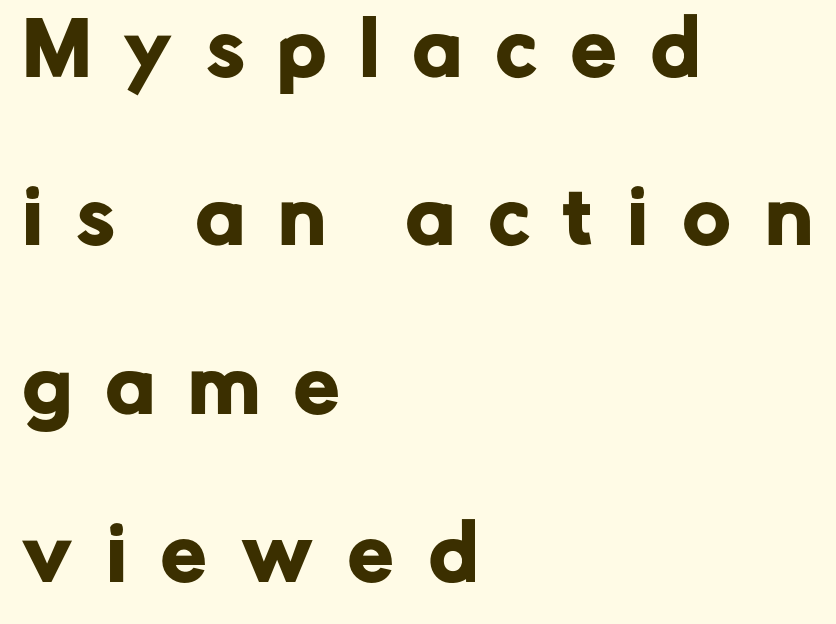
{"serif": "no", "italic": "no", "width": "normal", "stroke_contrast": "low", "x_height": "medium", "monospaced": "no", "underline": "no", "align": "left", "line_spacing": "loose", "line_spacing_ratio": 2.34, "letter_spacing": "wide", "letter_spacing_em": 0.49, "glyph_px": 72}
